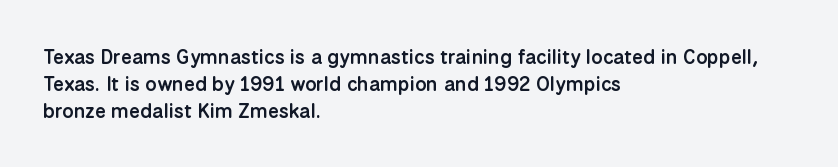
{"italic": "no", "bold": "semi", "underline": "no", "align": "left", "line_spacing": "normal", "line_spacing_ratio": 1.34, "letter_spacing": "normal", "letter_spacing_em": 0.0, "glyph_px": 20}
